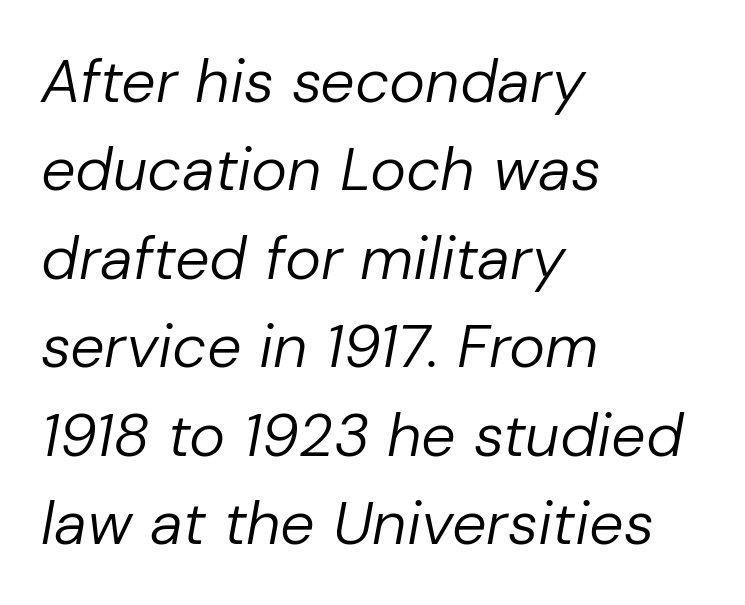
{"italic": "yes", "lean": "right", "slant_degrees": 10, "bold": "no", "weight": "regular", "width": "normal", "stroke_contrast": "low", "x_height": "medium", "monospaced": "no", "underline": "no", "align": "left", "line_spacing": "normal", "line_spacing_ratio": 1.45, "letter_spacing": "normal", "letter_spacing_em": 0.0, "glyph_px": 61}
